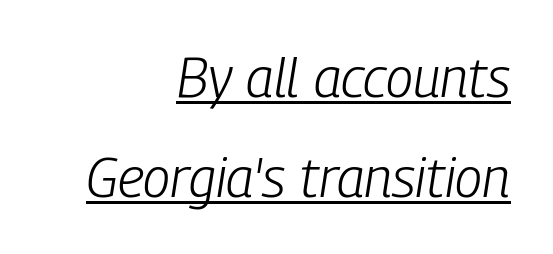
{"italic": "yes", "lean": "right", "slant_degrees": 9, "bold": "no", "weight": "light", "width": "condensed", "stroke_contrast": "low", "x_height": "medium", "monospaced": "no", "underline": "yes", "align": "right", "line_spacing_ratio": 1.82, "letter_spacing": "normal", "letter_spacing_em": 0.0, "glyph_px": 55}
